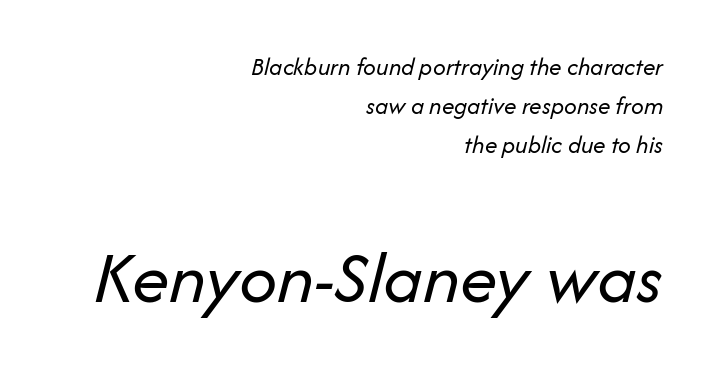
{"italic": "yes", "lean": "right", "slant_degrees": 14, "bold": "no", "weight": "regular", "width": "normal", "stroke_contrast": "low", "x_height": "medium", "monospaced": "no", "underline": "no", "align": "right", "line_spacing": "normal", "line_spacing_ratio": 1.56, "letter_spacing": "normal", "letter_spacing_em": 0.0, "larger_block": "second", "size_ratio": 3.0, "glyph_px": 75}
